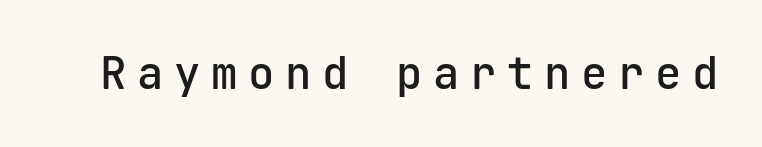
{"serif": "no", "italic": "no", "bold": "semi", "weight": "semibold", "width": "normal", "stroke_contrast": "low", "x_height": "medium", "monospaced": "yes", "underline": "no", "letter_spacing": "wide", "letter_spacing_em": 0.24, "glyph_px": 44}
